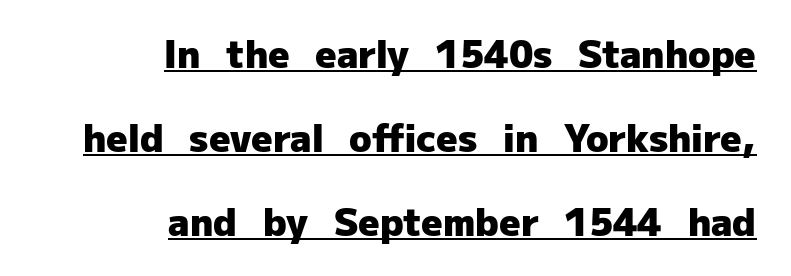
Q: Is the text bold? A: Yes.
Q: Is the text italic (slanted)? A: No, it is upright.
Q: Is the typeface a serif or a sans-serif typeface? A: Sans-serif.
Q: Is the text underlined? A: Yes.
Q: How is the paragraph aligned? A: Right-aligned.
Q: Is the spacing between letters normal or unusually wide? A: Normal.
Q: Is the spacing between lines tight, normal or loose? A: Loose.
Q: Width (condensed, normal, or wide)? A: Normal.
Q: Stroke contrast? A: Low.
Q: x-height? A: Medium.
Q: Monospaced? A: No.
